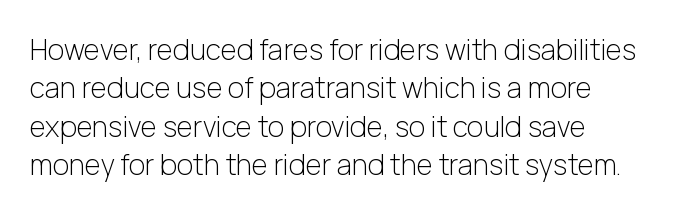
Q: Is the text bold? A: No.
Q: Is the text italic (slanted)? A: No, it is upright.
Q: Is the typeface a serif or a sans-serif typeface? A: Sans-serif.
Q: Is the text underlined? A: No.
Q: How is the paragraph aligned? A: Left-aligned.
Q: Is the spacing between letters normal or unusually wide? A: Normal.
Q: Is the spacing between lines tight, normal or loose? A: Normal.
Q: Width (condensed, normal, or wide)? A: Normal.
Q: Stroke contrast? A: Low.
Q: x-height? A: Medium.
Q: Monospaced? A: No.
